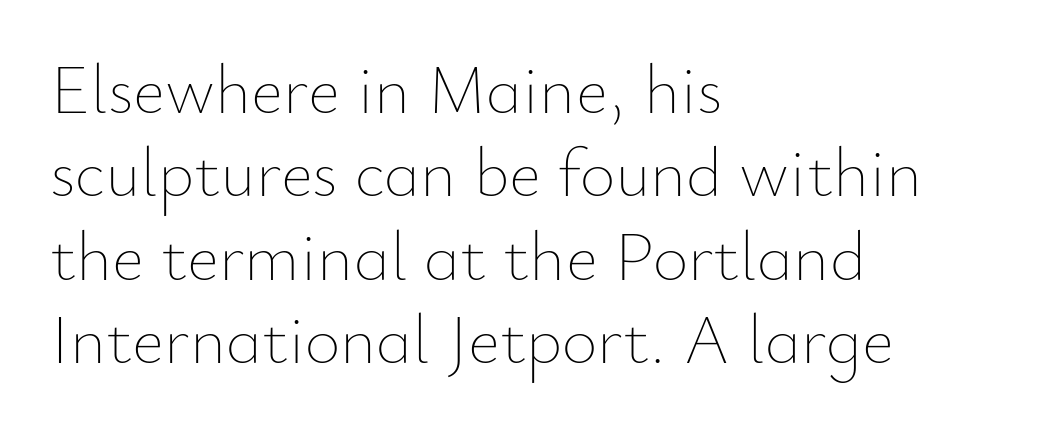
Q: Is the text bold? A: No.
Q: Is the text italic (slanted)? A: No, it is upright.
Q: Is the text underlined? A: No.
Q: How is the paragraph aligned? A: Left-aligned.
Q: Is the spacing between letters normal or unusually wide? A: Normal.
Q: Width (condensed, normal, or wide)? A: Normal.
Q: Stroke contrast? A: Low.
Q: x-height? A: Small.
Q: Monospaced? A: No.
